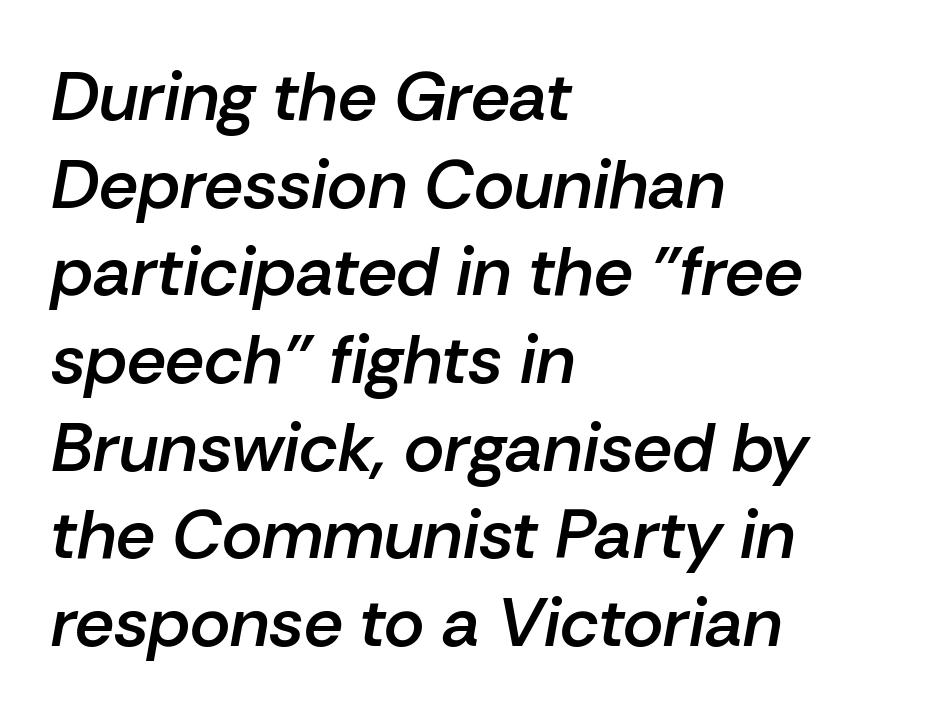
{"italic": "yes", "lean": "right", "slant_degrees": 10, "bold": "semi", "weight": "semibold", "width": "normal", "stroke_contrast": "low", "x_height": "medium", "monospaced": "no", "underline": "no", "align": "left", "line_spacing": "normal", "line_spacing_ratio": 1.27, "letter_spacing": "normal", "letter_spacing_em": 0.0, "glyph_px": 69}
